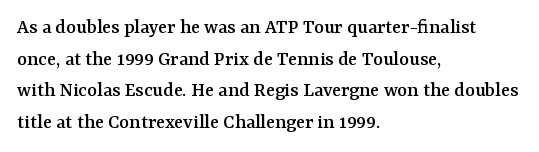
The image shows 21 px text type, upright; set left-aligned, normal line spacing (1.51x), normal letter spacing, not underlined.
